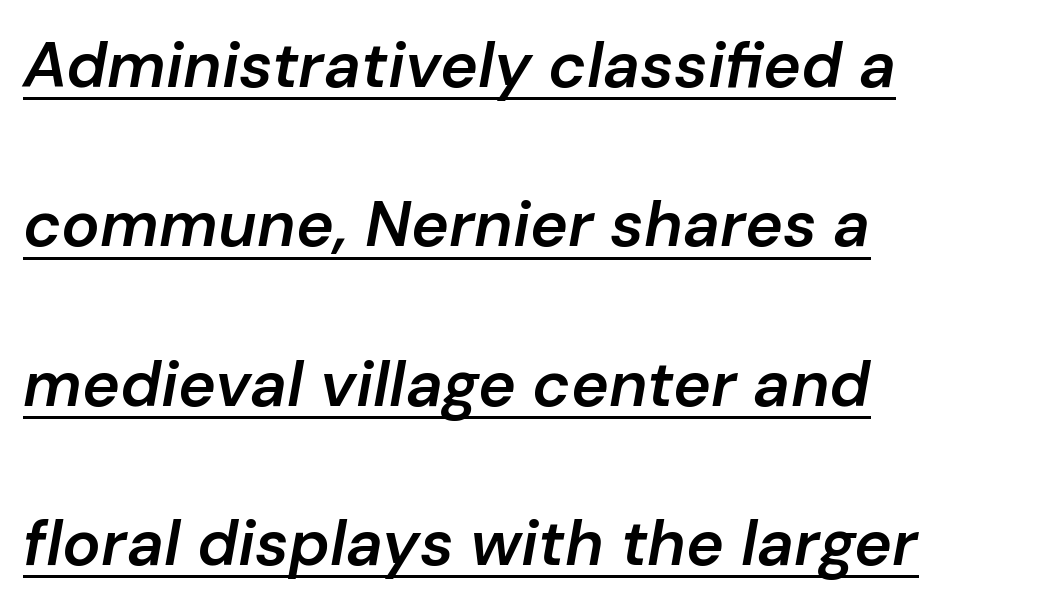
A typesetter would call this proportional, since set widths differ per character. The whole block is typeset with a tilt. All the whitespace from short lines collects on the right. Here the glyphs are tracked normally, forming tight word shapes.
